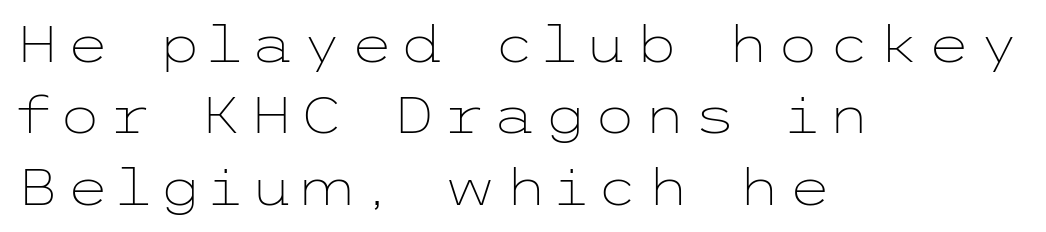
{"serif": "no", "italic": "no", "bold": "no", "weight": "light", "width": "wide", "stroke_contrast": "low", "x_height": "medium", "underline": "no", "align": "left", "line_spacing": "normal", "line_spacing_ratio": 1.43, "glyph_px": 50}
